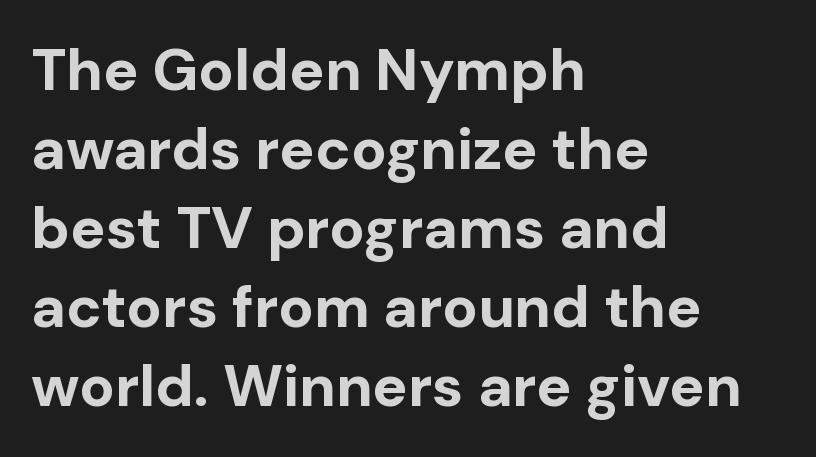
Q: Is the text bold? A: Yes.
Q: Is the text italic (slanted)? A: No, it is upright.
Q: Is the typeface a serif or a sans-serif typeface? A: Sans-serif.
Q: Is the text underlined? A: No.
Q: How is the paragraph aligned? A: Left-aligned.
Q: Is the spacing between letters normal or unusually wide? A: Normal.
Q: Is the spacing between lines tight, normal or loose? A: Normal.
Q: Width (condensed, normal, or wide)? A: Normal.
Q: Stroke contrast? A: Low.
Q: x-height? A: Medium.
Q: Monospaced? A: No.
